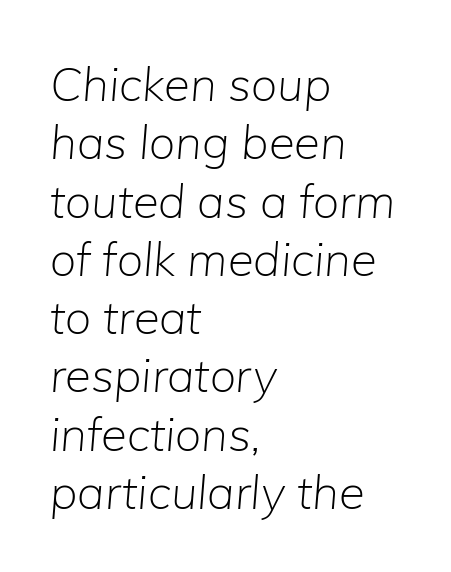
The paragraph shown leans on its left margin. Standard letterfit; no display-style spreading of the glyphs. Spacing verdict: proportional, widths tailored to each character. A bare baseline throughout the passage. Designer's note — italics engaged.
